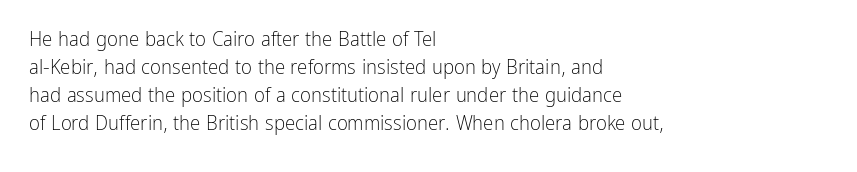
The image shows 21 px text type, upright; set left-aligned, normal line spacing (1.34x), normal letter spacing, not underlined.
